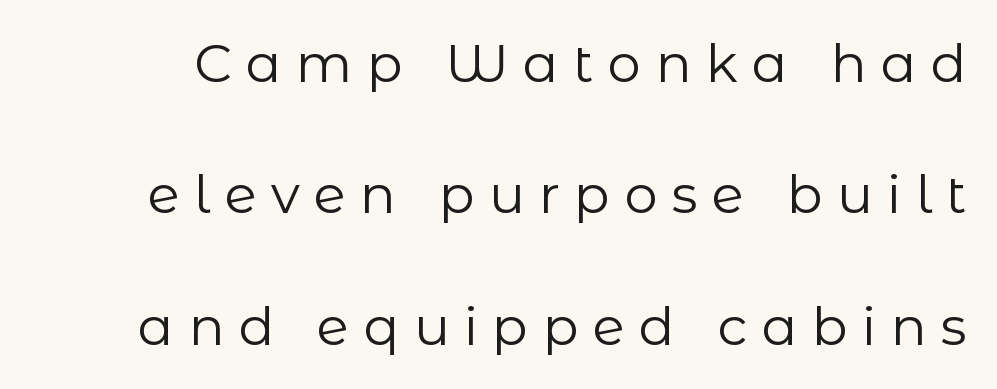
The image shows 53 px regular-weight sans-serif type, upright; set loose line spacing (2.48x), unusually wide letter spacing (+0.27 em), not underlined; low stroke contrast and a medium x-height.
